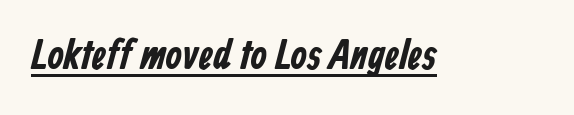
Q: Is the text bold? A: Yes.
Q: Is the typeface a serif or a sans-serif typeface? A: Sans-serif.
Q: Is the text underlined? A: Yes.
Q: Is the spacing between letters normal or unusually wide? A: Normal.
Q: Width (condensed, normal, or wide)? A: Condensed.
Q: Stroke contrast? A: Low.
Q: x-height? A: Medium.
Q: Monospaced? A: No.
